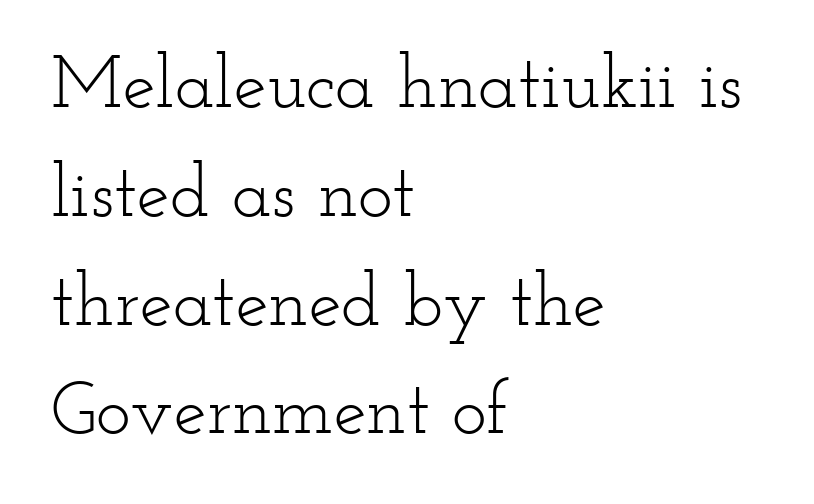
{"serif": "yes", "italic": "no", "bold": "no", "weight": "light", "width": "wide", "stroke_contrast": "low", "x_height": "small", "monospaced": "no", "underline": "no", "align": "left", "line_spacing": "normal", "line_spacing_ratio": 1.47, "letter_spacing": "normal", "letter_spacing_em": 0.0, "glyph_px": 74}
